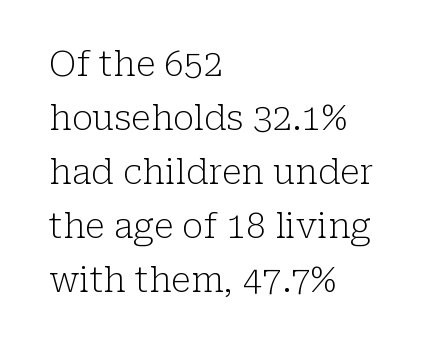
Q: Is the text bold? A: No.
Q: Is the text italic (slanted)? A: No, it is upright.
Q: Is the typeface a serif or a sans-serif typeface? A: Serif.
Q: Is the text underlined? A: No.
Q: How is the paragraph aligned? A: Left-aligned.
Q: Is the spacing between letters normal or unusually wide? A: Normal.
Q: Is the spacing between lines tight, normal or loose? A: Normal.
Q: Width (condensed, normal, or wide)? A: Normal.
Q: Stroke contrast? A: Low.
Q: x-height? A: Medium.
Q: Monospaced? A: No.
